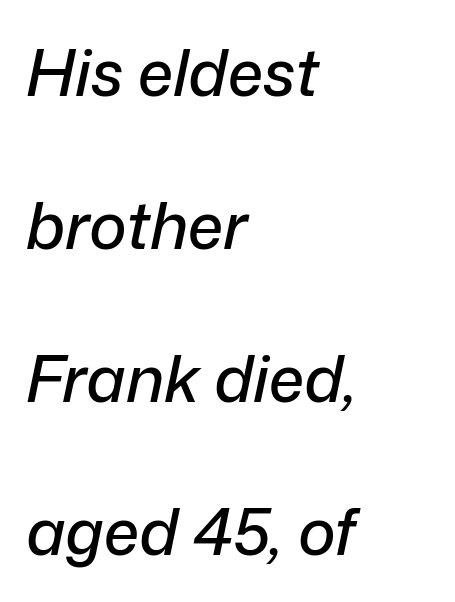
The image shows 64 px text type, italic (leaning right); set left-aligned, loose line spacing (2.39x), normal letter spacing, not underlined; low stroke contrast and a medium x-height.
